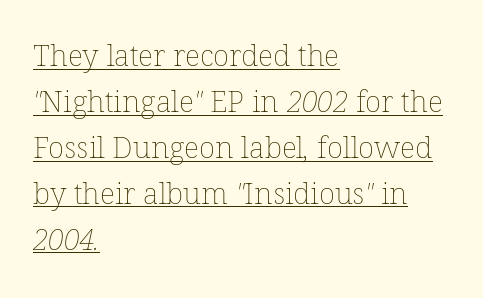
Q: Is the text bold? A: No.
Q: Is the text underlined? A: Yes.
Q: How is the paragraph aligned? A: Left-aligned.
Q: Is the spacing between letters normal or unusually wide? A: Normal.
Q: Is the spacing between lines tight, normal or loose? A: Normal.
Q: Width (condensed, normal, or wide)? A: Normal.
Q: Stroke contrast? A: Low.
Q: x-height? A: Medium.
Q: Monospaced? A: No.
